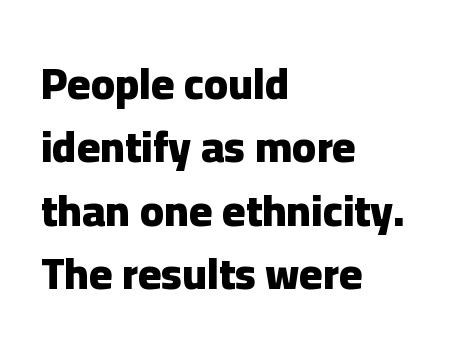
{"serif": "no", "italic": "no", "bold": "yes", "weight": "heavy", "width": "normal", "stroke_contrast": "low", "x_height": "medium", "monospaced": "no", "underline": "no", "align": "left", "line_spacing": "normal", "line_spacing_ratio": 1.44, "letter_spacing": "normal", "letter_spacing_em": 0.0, "glyph_px": 44}
